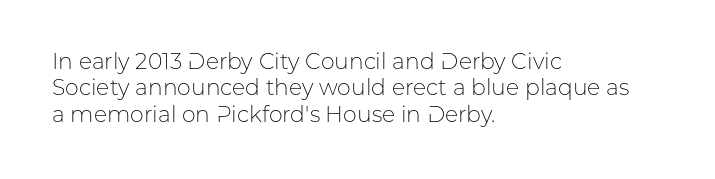
The image shows 22 px text type, upright; set left-aligned, line spacing 1.2x, normal letter spacing, not underlined.
